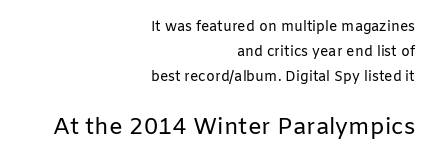
The image shows 23 px text type, upright; set right-aligned, line spacing 1.8x, normal letter spacing, not underlined; the second (bottom) block is 1.64x larger.
